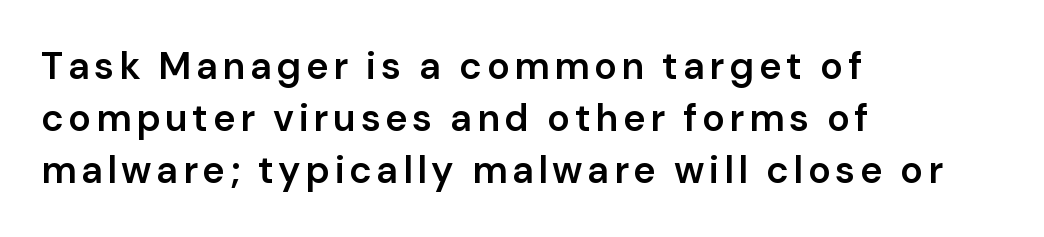
Just letters on the line, the space beneath them empty. The passage shown is typed in a proportional face where columns would drift. The lines in this sample share a left origin and differ only in where they stop. One glance says typical: line gaps are just what's usual.
